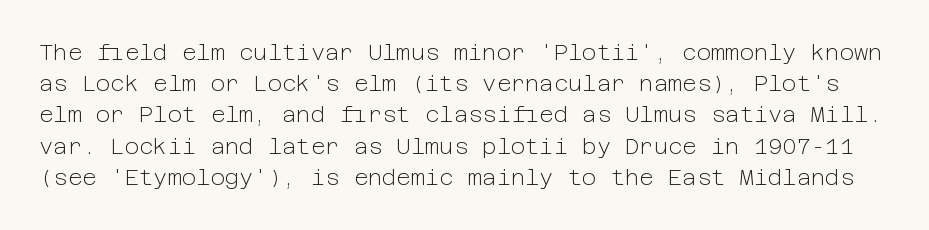
Any mark beneath the type? The region is blank. Think standard paragraph weight, or any step lighter than that. This sample uses an upright cut, with every glyph sitting square on the baseline. The gaps between neighbouring characters are ordinary and unremarkable. Each new line begins a customary step beneath the previous one.
